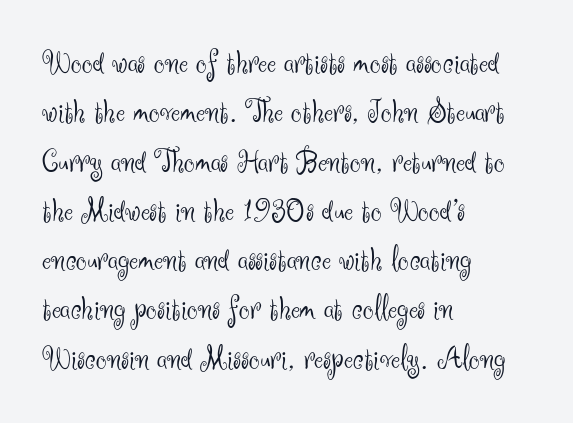
The image shows 34 px light sans-serif type, upright; set left-aligned, normal line spacing (1.45x), normal letter spacing, not underlined; medium stroke contrast and a small x-height.
